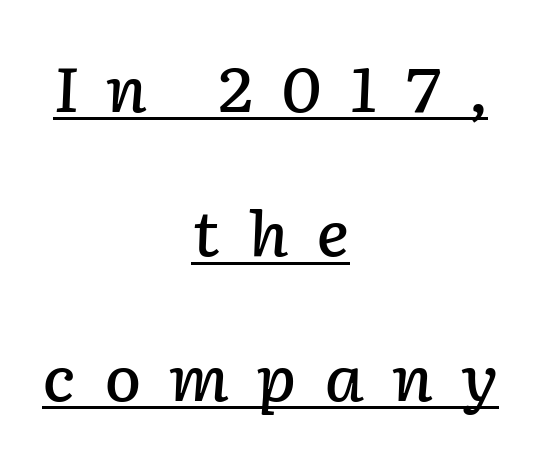
The image shows 62 px semibold type, italic (leaning right); set centered, loose line spacing (2.33x), unusually wide letter spacing (+0.44 em), underlined; low stroke contrast and a medium x-height.
